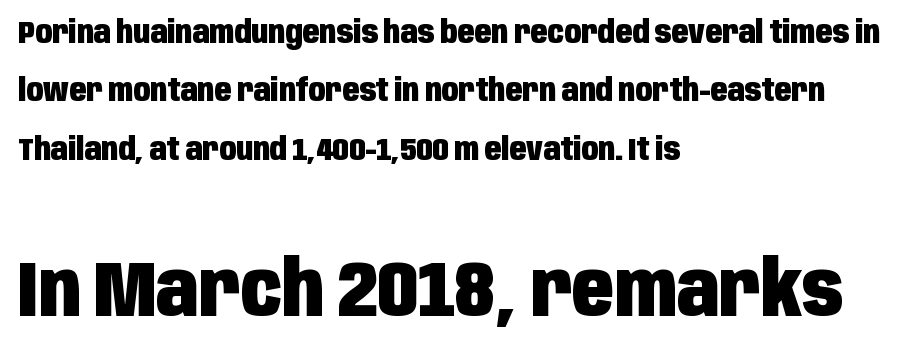
The text block is weighted toward the left margin, trailing off unevenly rightward. These two chunks differ in scale, with the bottom chunk taking the larger measure. Is this a fixed-width face? No — the glyphs have proportional, varying widths. Short note: letters normally spaced. Ordinary non-slanted type is in use.
